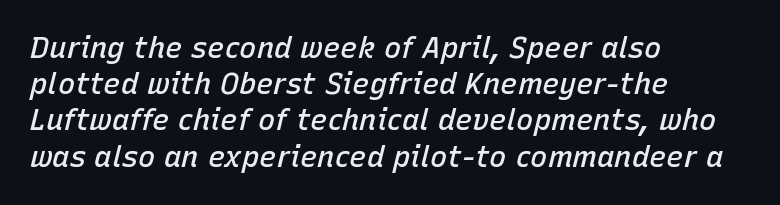
The image shows 29 px semibold type, italic (leaning right); set left-aligned, normal line spacing (1.25x), normal letter spacing, not underlined; low stroke contrast and a medium x-height.
